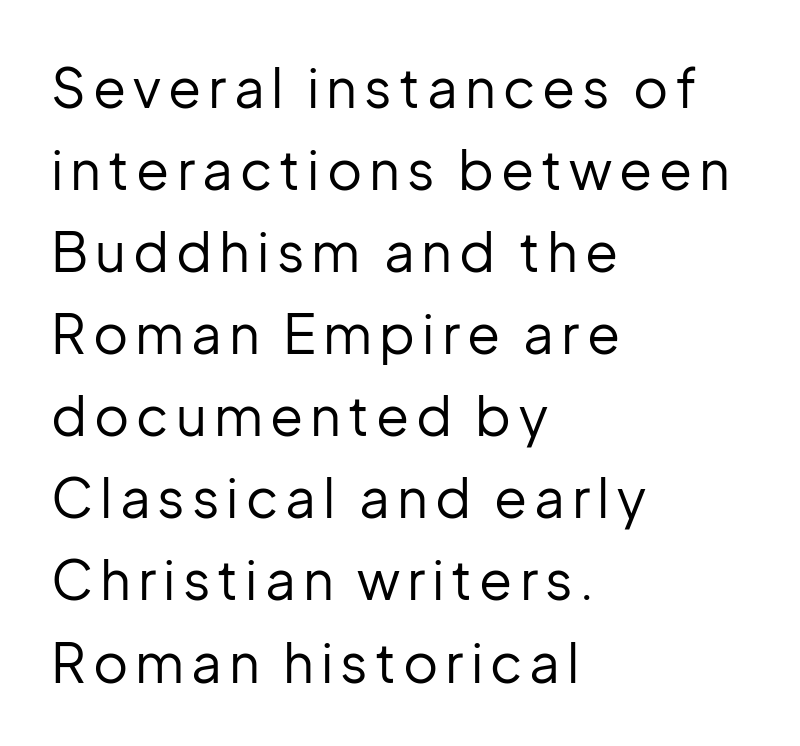
Q: Is the text bold? A: No.
Q: Is the text italic (slanted)? A: No, it is upright.
Q: Is the typeface a serif or a sans-serif typeface? A: Sans-serif.
Q: Is the text underlined? A: No.
Q: How is the paragraph aligned? A: Left-aligned.
Q: Is the spacing between lines tight, normal or loose? A: Normal.
Q: Width (condensed, normal, or wide)? A: Normal.
Q: Stroke contrast? A: Low.
Q: x-height? A: Medium.
Q: Monospaced? A: No.
